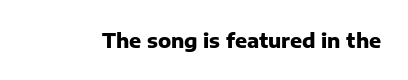
The rendering keeps characters at their native spacing. Underlining? Definitely not there. Nope, not italic — everything's standing straight. Set as a true bold cut, around the 700 mark.
